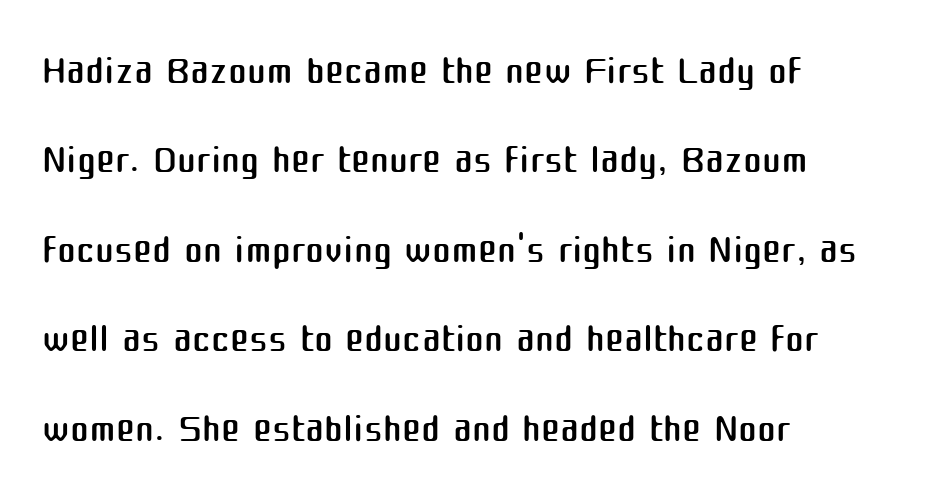
The image shows 57 px regular-weight sans-serif type, upright; set left-aligned, normal line spacing (1.57x), normal letter spacing, not underlined; medium stroke contrast and a medium x-height.
